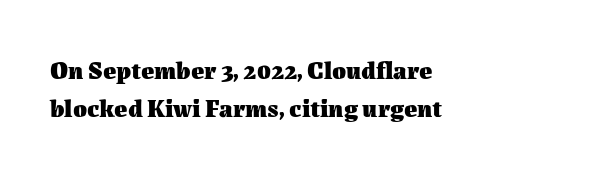
Q: Is the text bold? A: Yes.
Q: Is the text italic (slanted)? A: No, it is upright.
Q: Is the text underlined? A: No.
Q: How is the paragraph aligned? A: Left-aligned.
Q: Is the spacing between letters normal or unusually wide? A: Normal.
Q: Is the spacing between lines tight, normal or loose? A: Normal.
